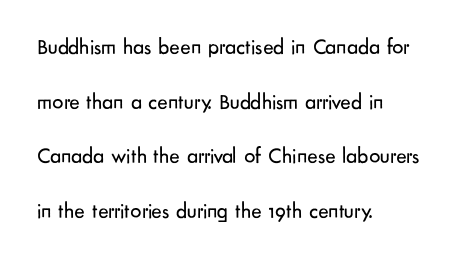
Q: Is the text bold? A: No.
Q: Is the text italic (slanted)? A: No, it is upright.
Q: Is the text underlined? A: No.
Q: How is the paragraph aligned? A: Left-aligned.
Q: Is the spacing between letters normal or unusually wide? A: Normal.
Q: Is the spacing between lines tight, normal or loose? A: Loose.
